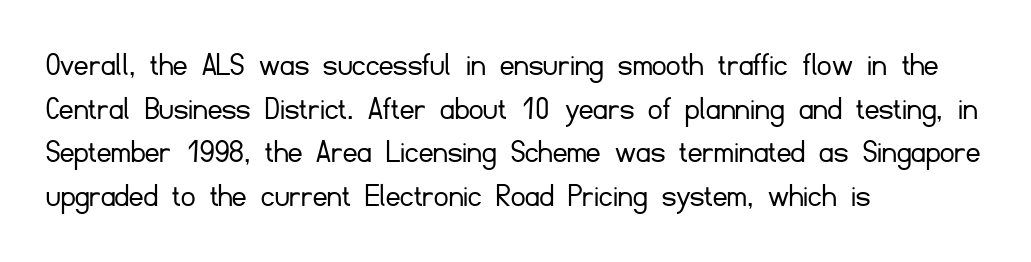
Serifs: no, the terminals of the letterforms are clean. There is no visible air inserted between adjacent glyphs. Counters stay open thanks to moderate or lighter strokes. Designer's note — italics off, roman on. Quick note: underline off.
